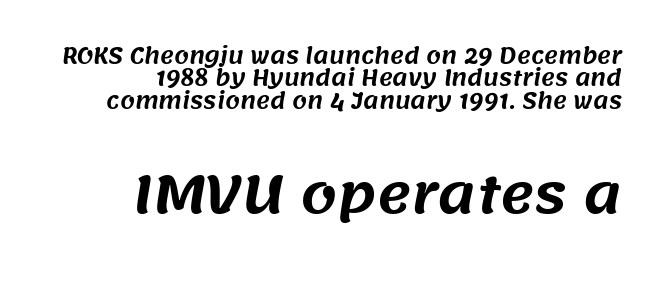
These lines are rendered in a variable-pitch font. Size contrast runs from small at the top to large at the bottom. This sample trades vertical openness for compactness between lines. The characters display no serif detailing; their extremities are plain.
